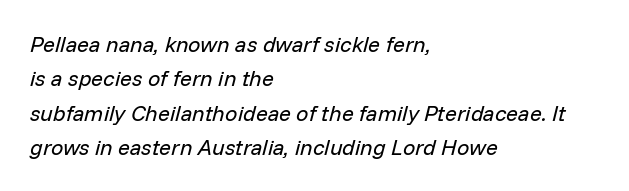
Q: Is the text bold? A: No.
Q: Is the text italic (slanted)? A: Yes, it leans right by about 14 degrees.
Q: Is the text underlined? A: No.
Q: How is the paragraph aligned? A: Left-aligned.
Q: Is the spacing between letters normal or unusually wide? A: Normal.
Q: Is the spacing between lines tight, normal or loose? A: Normal.
